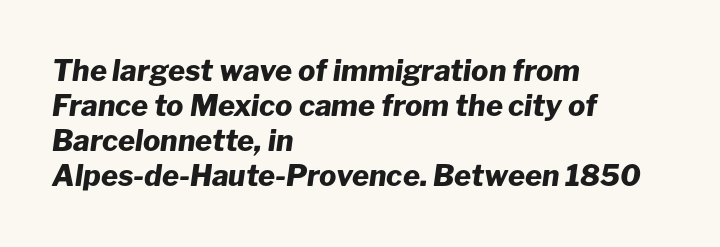
Q: Is the text bold? A: Yes.
Q: Is the text italic (slanted)? A: Yes, it leans right by about 8 degrees.
Q: Is the text underlined? A: No.
Q: How is the paragraph aligned? A: Left-aligned.
Q: Is the spacing between letters normal or unusually wide? A: Normal.
Q: Width (condensed, normal, or wide)? A: Normal.
Q: Stroke contrast? A: Low.
Q: x-height? A: Medium.
Q: Monospaced? A: No.
